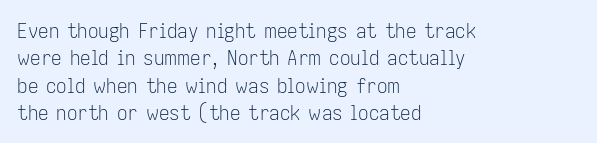
Q: Is the text bold? A: No.
Q: Is the text italic (slanted)? A: No, it is upright.
Q: Is the text underlined? A: No.
Q: How is the paragraph aligned? A: Left-aligned.
Q: Is the spacing between letters normal or unusually wide? A: Normal.
Q: Is the spacing between lines tight, normal or loose? A: Normal.
